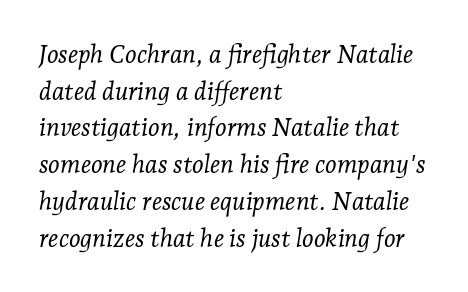
The image shows 25 px text type, italic (leaning right); set left-aligned, normal line spacing (1.47x), normal letter spacing, not underlined.
